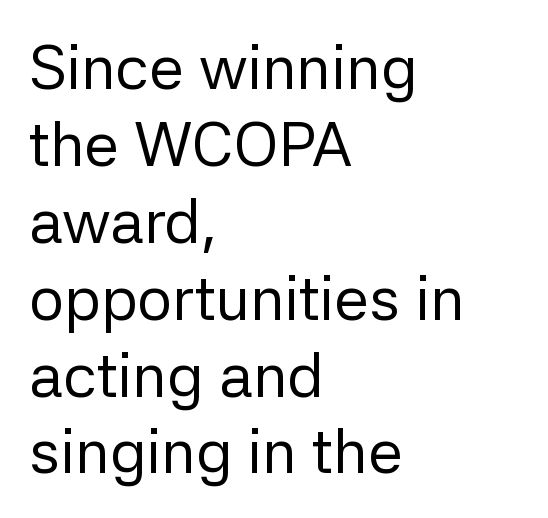
The image shows 62 px regular-weight sans-serif type, upright; set left-aligned, line spacing 1.24x, normal letter spacing, not underlined; low stroke contrast and a medium x-height.
